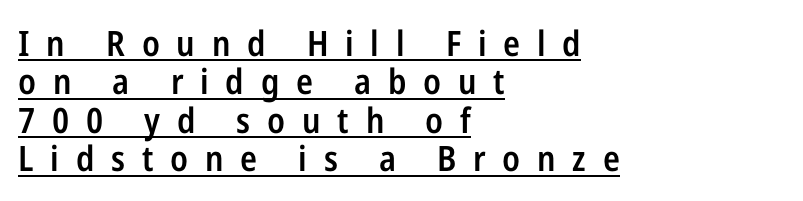
The image shows 35 px semibold, condensed sans-serif type, upright; set left-aligned, tight line spacing (1.1x), unusually wide letter spacing (+0.48 em), underlined; low stroke contrast and a medium x-height.
